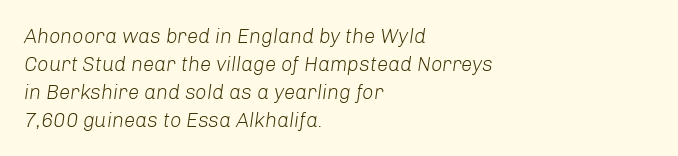
The image shows 20 px text type, italic (leaning right); set left-aligned, normal line spacing (1.4x), normal letter spacing, not underlined.
